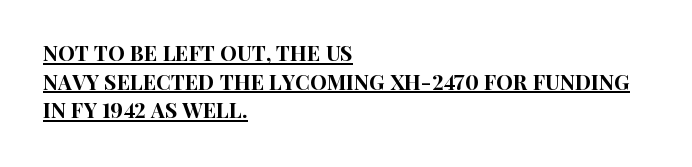
The image shows 21 px text type, upright; set left-aligned, normal line spacing (1.36x), normal letter spacing, underlined.
